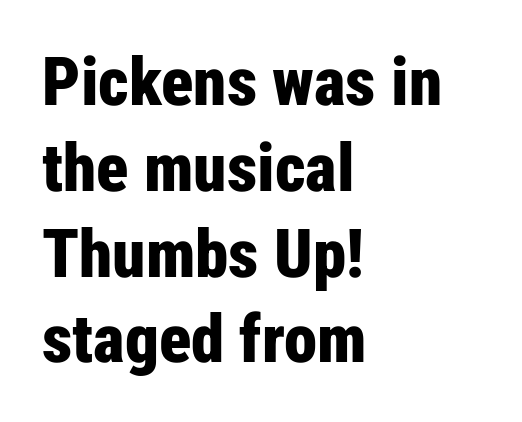
{"serif": "no", "italic": "no", "bold": "yes", "weight": "bold", "width": "condensed", "stroke_contrast": "low", "x_height": "medium", "monospaced": "no", "underline": "no", "align": "left", "line_spacing": "normal", "line_spacing_ratio": 1.28, "letter_spacing": "normal", "letter_spacing_em": 0.0, "glyph_px": 67}
